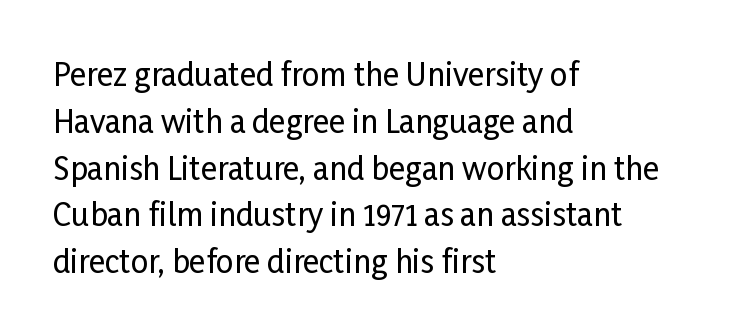
{"serif": "no", "italic": "no", "width": "condensed", "stroke_contrast": "low", "x_height": "medium", "monospaced": "no", "underline": "no", "align": "left", "line_spacing": "normal", "line_spacing_ratio": 1.51, "letter_spacing": "normal", "letter_spacing_em": 0.0, "glyph_px": 31}
